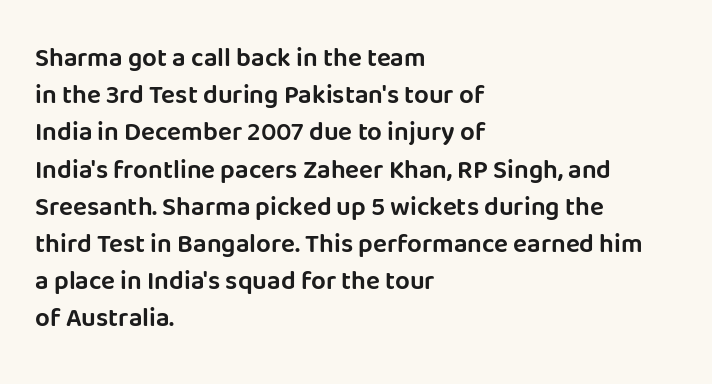
The image shows 26 px text type, upright; set left-aligned, normal line spacing (1.43x), normal letter spacing, not underlined.
